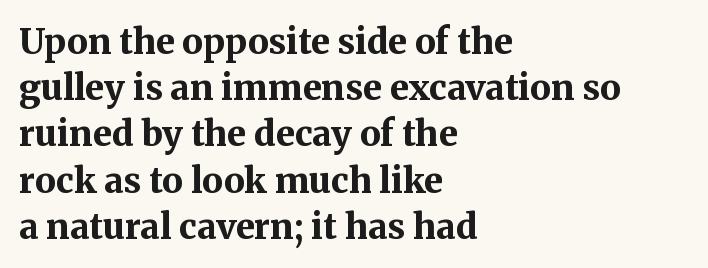
Underline: absent. This is serif lettering, the kind often seen in printed books. Each letter keeps its own natural width here, so spacing adapts to shape. Typesetter's note: full bold, strokes at maximum text heaviness. Quick note: interline space is typical. Honestly, the letter spacing is just normal — you wouldn't notice it.
